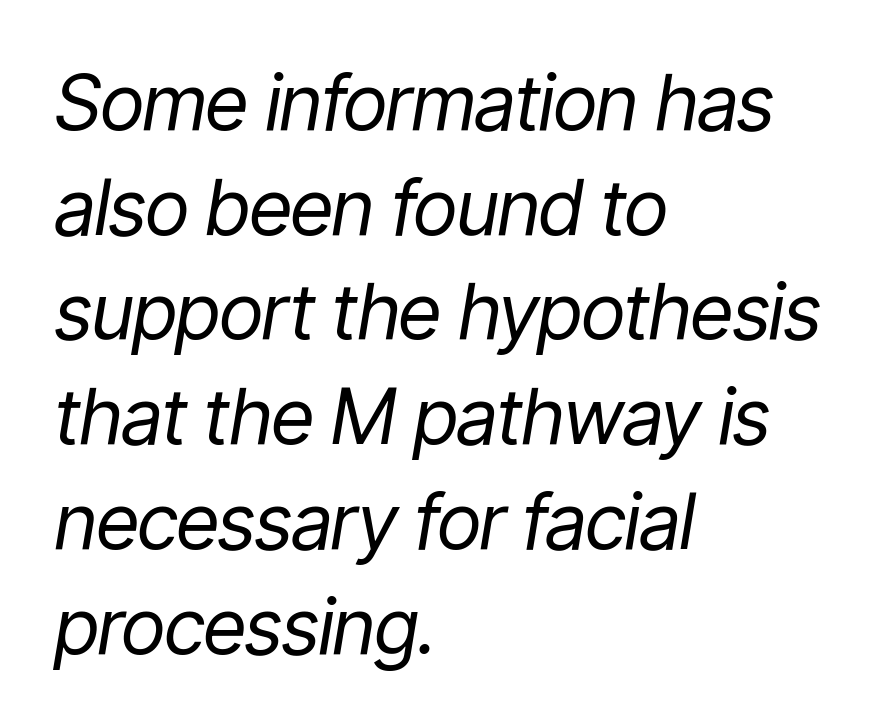
Q: Is the text bold? A: No.
Q: Is the text italic (slanted)? A: Yes, it leans right by about 9 degrees.
Q: Is the text underlined? A: No.
Q: How is the paragraph aligned? A: Left-aligned.
Q: Is the spacing between letters normal or unusually wide? A: Normal.
Q: Is the spacing between lines tight, normal or loose? A: Normal.
Q: Width (condensed, normal, or wide)? A: Condensed.
Q: Stroke contrast? A: Low.
Q: x-height? A: Medium.
Q: Monospaced? A: No.
